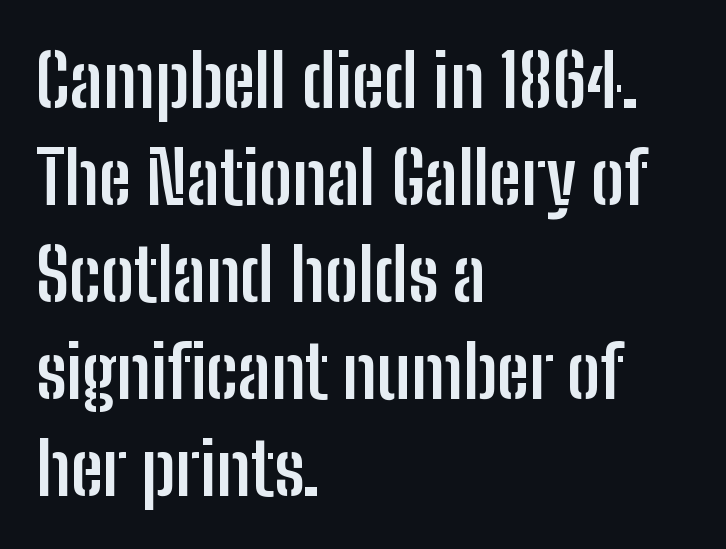
Q: Is the text bold? A: Yes.
Q: Is the text italic (slanted)? A: No, it is upright.
Q: Is the typeface a serif or a sans-serif typeface? A: Sans-serif.
Q: Is the text underlined? A: No.
Q: How is the paragraph aligned? A: Left-aligned.
Q: Is the spacing between letters normal or unusually wide? A: Normal.
Q: Is the spacing between lines tight, normal or loose? A: Normal.
Q: Width (condensed, normal, or wide)? A: Condensed.
Q: Stroke contrast? A: Low.
Q: x-height? A: Medium.
Q: Monospaced? A: No.
